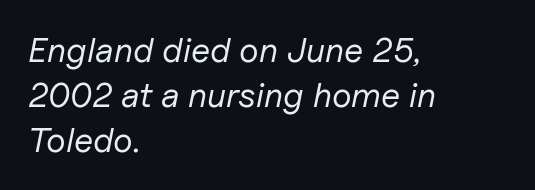
The image shows 35 px regular-weight type, italic (leaning right); set left-aligned, normal line spacing (1.29x), normal letter spacing, not underlined; low stroke contrast and a medium x-height.
